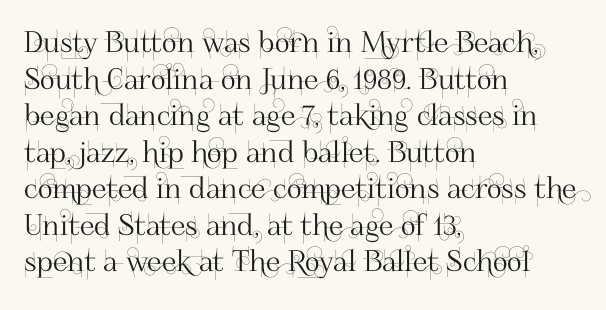
A normal amount of white space separates one row of letters from the next. The lines are quadded left. Nobody touched the tracking dial on this one. The space beneath each line is pristine and unruled.
